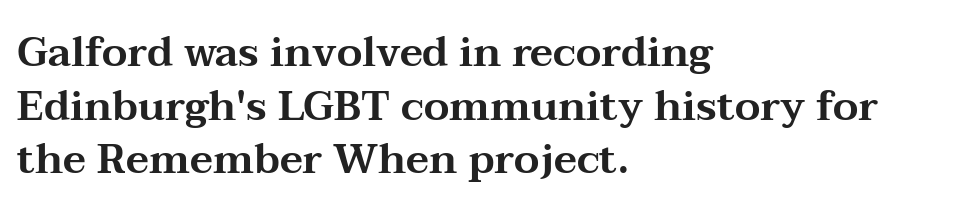
{"serif": "yes", "italic": "no", "width": "wide", "stroke_contrast": "medium", "x_height": "medium", "monospaced": "no", "underline": "no", "align": "left", "line_spacing": "normal", "line_spacing_ratio": 1.31, "letter_spacing": "normal", "letter_spacing_em": 0.0, "glyph_px": 41}
